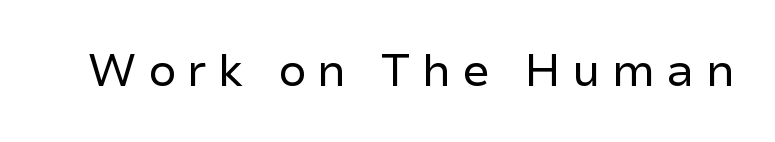
{"serif": "no", "italic": "no", "bold": "no", "weight": "regular", "width": "normal", "stroke_contrast": "low", "x_height": "medium", "monospaced": "no", "underline": "no", "letter_spacing": "wide", "letter_spacing_em": 0.24, "glyph_px": 45}
